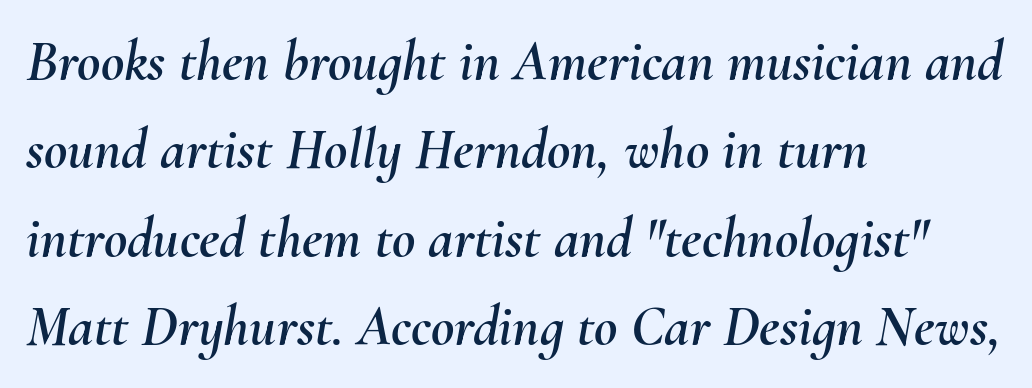
{"italic": "yes", "lean": "right", "slant_degrees": 10, "width": "normal", "stroke_contrast": "medium", "x_height": "small", "monospaced": "no", "underline": "no", "align": "left", "line_spacing": "normal", "line_spacing_ratio": 1.55, "letter_spacing": "normal", "letter_spacing_em": 0.0, "glyph_px": 57}
